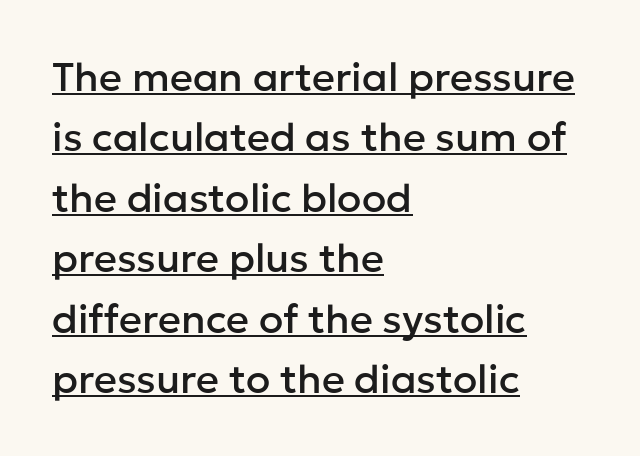
Character widths vary here, with narrow letters taking less room than wide ones. The lettering is marked with a stroke running underneath it. Horizontal bands of white between lines are of average thickness. Each line starts at the same left margin while the right side varies. A typesetter would mark this as roman, not italic.
